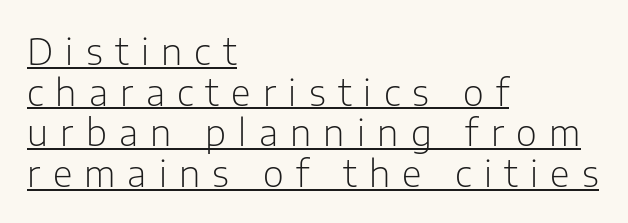
{"serif": "no", "italic": "no", "bold": "no", "weight": "light", "width": "normal", "stroke_contrast": "low", "x_height": "medium", "monospaced": "no", "underline": "yes", "align": "left", "line_spacing": "tight", "line_spacing_ratio": 1.13, "letter_spacing": "wide", "letter_spacing_em": 0.34, "glyph_px": 36}
